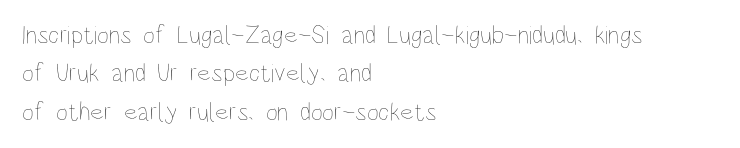
Leftover space on each line is placed entirely after the last word. The font sits on the lighter half of the weight spectrum, regular included. Here the glyphs are tracked normally, forming tight word shapes. Evenly set lines give the paragraph a standard silhouette. The area under the type is left untouched. The letters stand upright; this is a roman face.
